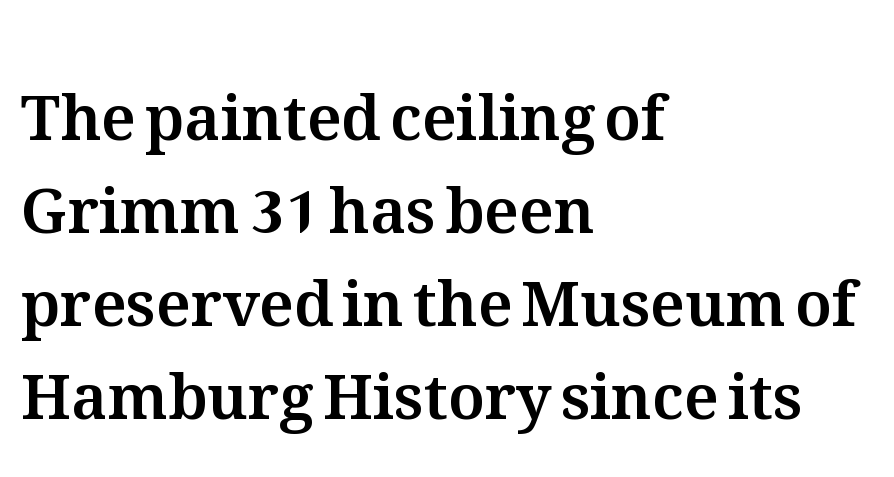
The image shows 62 px text type, upright; set left-aligned, normal line spacing (1.5x), normal letter spacing, not underlined; medium stroke contrast and a medium x-height.
